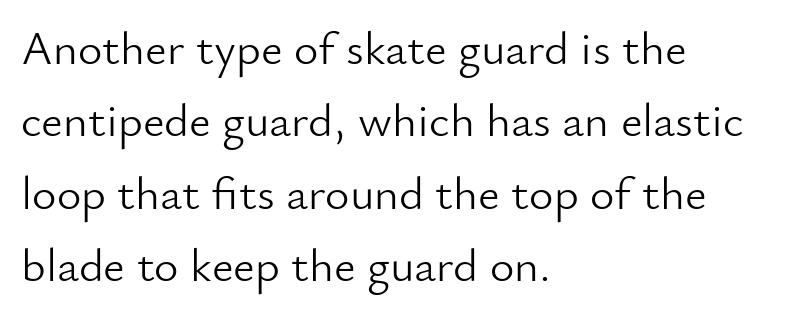
The image shows 47 px light sans-serif type, upright; set left-aligned, normal line spacing (1.54x), normal letter spacing, not underlined; low stroke contrast and a small x-height.
